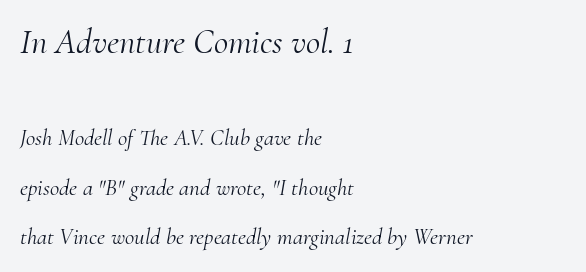
The image shows 35 px light serif type, italic (leaning right); set left-aligned, loose line spacing (2.15x), normal letter spacing, not underlined; the first (top) block is 1.52x larger; medium stroke contrast and a small x-height.
